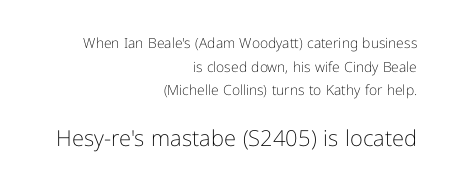
The image shows 22 px text type, upright; set right-aligned, normal line spacing (1.69x), normal letter spacing, not underlined; the second (bottom) block is 1.57x larger.
